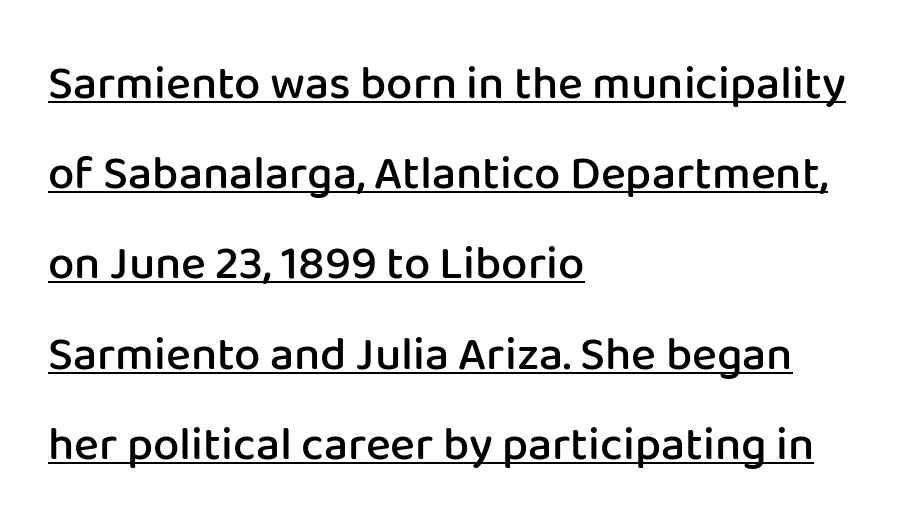
Q: Is the text bold? A: Semi-bold.
Q: Is the text italic (slanted)? A: No, it is upright.
Q: Is the typeface a serif or a sans-serif typeface? A: Sans-serif.
Q: Is the text underlined? A: Yes.
Q: How is the paragraph aligned? A: Left-aligned.
Q: Is the spacing between letters normal or unusually wide? A: Normal.
Q: Is the spacing between lines tight, normal or loose? A: Loose.
Q: Width (condensed, normal, or wide)? A: Normal.
Q: Stroke contrast? A: Low.
Q: x-height? A: Medium.
Q: Monospaced? A: No.
